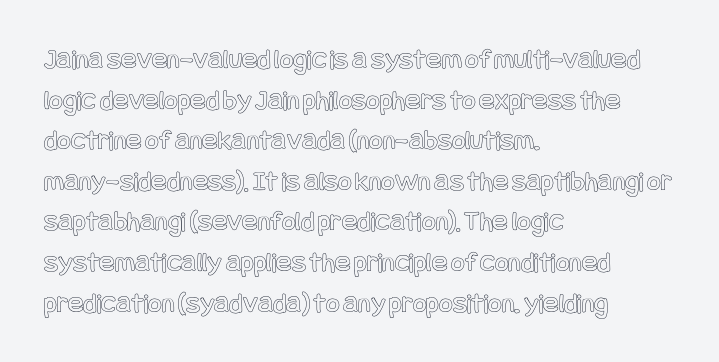
The image shows 29 px condensed type, upright; set left-aligned, normal line spacing (1.4x), normal letter spacing, not underlined; a large x-height.
